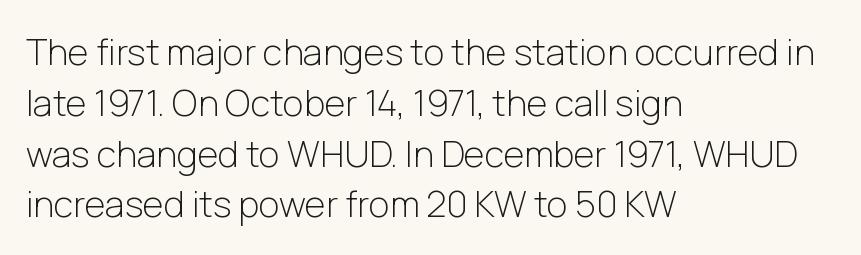
Descenders hang freely into open space. Horizontal alignment here is leftward, the default for most running prose. Ink coverage per letter is moderate at most. The letters stand upright; this is a roman face. Is there much room between lines? A standard amount, neither cramped nor airy. Characters follow at the spacing the type designer built in.
